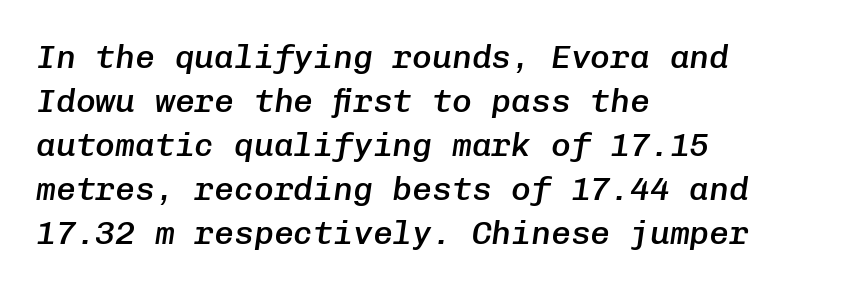
The space directly below the letters is spotless. These lines are rendered in a fixed-pitch font. There is no visible air inserted between adjacent glyphs. Vertical spacing — default.
